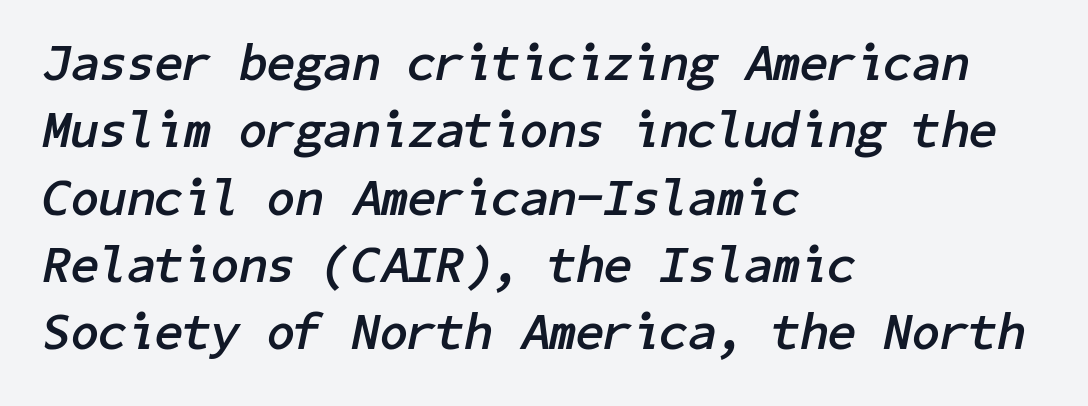
The image shows 51 px semibold type, italic (leaning right); set left-aligned, normal line spacing (1.32x), normal letter spacing, not underlined; low stroke contrast and a medium x-height.
